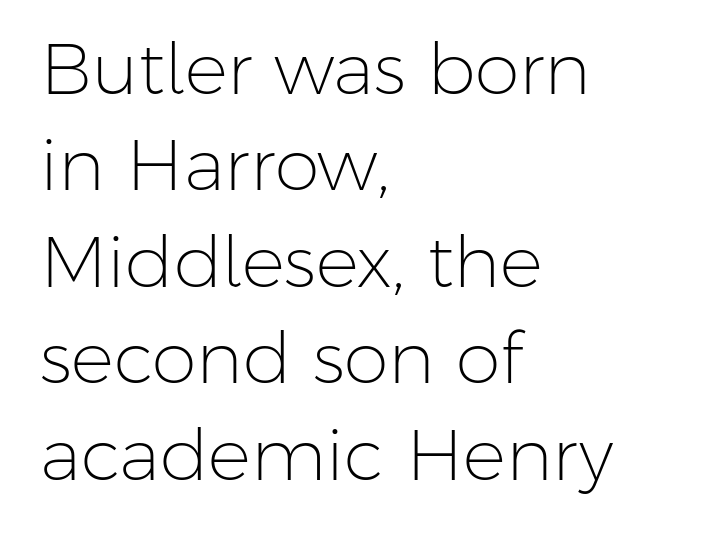
{"serif": "no", "italic": "no", "bold": "no", "weight": "light", "width": "normal", "stroke_contrast": "low", "x_height": "medium", "monospaced": "no", "underline": "no", "align": "left", "line_spacing": "normal", "line_spacing_ratio": 1.34, "letter_spacing": "normal", "letter_spacing_em": 0.0, "glyph_px": 72}
